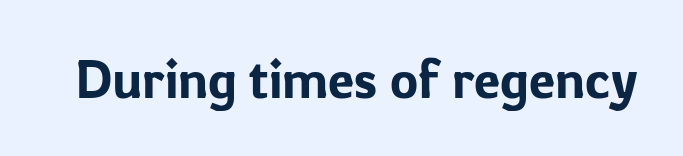
Q: Is the text italic (slanted)? A: No, it is upright.
Q: Is the typeface a serif or a sans-serif typeface? A: Sans-serif.
Q: Is the text underlined? A: No.
Q: Is the spacing between letters normal or unusually wide? A: Normal.
Q: Width (condensed, normal, or wide)? A: Normal.
Q: Stroke contrast? A: Low.
Q: x-height? A: Medium.
Q: Monospaced? A: No.
